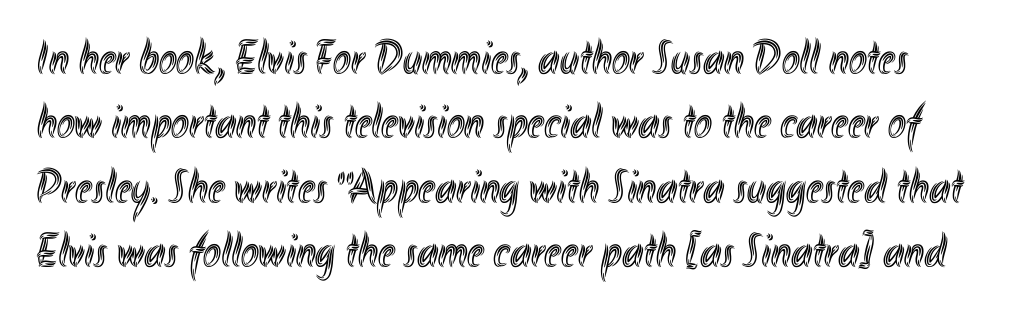
{"width": "condensed", "x_height": "small", "monospaced": "no", "underline": "no", "line_spacing": "normal", "line_spacing_ratio": 1.34, "letter_spacing": "normal", "letter_spacing_em": 0.0, "glyph_px": 48}
